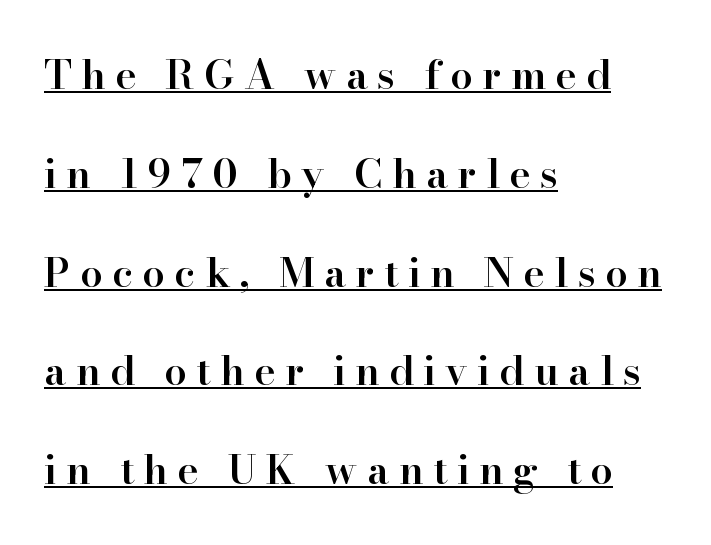
{"serif": "yes", "italic": "no", "bold": "semi", "weight": "semibold", "width": "normal", "stroke_contrast": "high", "x_height": "small", "monospaced": "no", "underline": "yes", "align": "left", "line_spacing": "loose", "line_spacing_ratio": 2.47, "letter_spacing": "wide", "letter_spacing_em": 0.24, "glyph_px": 40}
